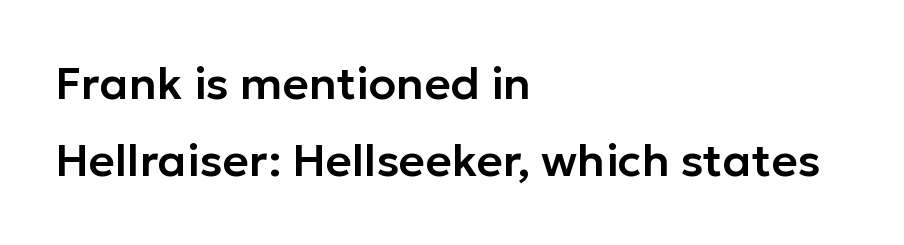
Is there any slant? The stems are plumb. A typesetter would call this proportional, since set widths differ per character. Only glyphs here, with clear space below each row. Glyph-to-glyph distance matches everyday printed text. These lines stack with their left ends in a neat column.
